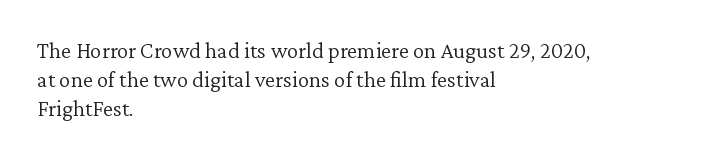
{"italic": "no", "bold": "no", "underline": "no", "align": "left", "line_spacing": "normal", "line_spacing_ratio": 1.27, "letter_spacing": "normal", "letter_spacing_em": 0.0, "glyph_px": 23}
